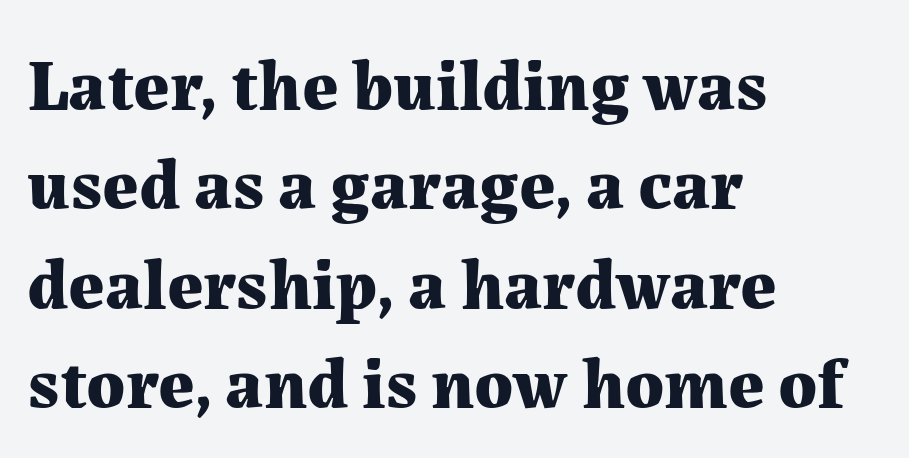
Q: Is the text bold? A: Yes.
Q: Is the text italic (slanted)? A: No, it is upright.
Q: Is the typeface a serif or a sans-serif typeface? A: Serif.
Q: Is the text underlined? A: No.
Q: How is the paragraph aligned? A: Left-aligned.
Q: Is the spacing between letters normal or unusually wide? A: Normal.
Q: Is the spacing between lines tight, normal or loose? A: Normal.
Q: Width (condensed, normal, or wide)? A: Normal.
Q: Stroke contrast? A: Medium.
Q: x-height? A: Medium.
Q: Monospaced? A: No.
